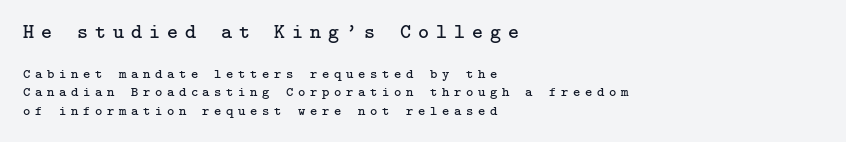
Does the lettering tilt? It doesn't — this is upright. Compared with typical paragraphs, the rows here are spaced about the same. The rendering inserts visible extra space after every character. This reads as an unemphasized weight, regular at the heaviest. The rag falls on the right side of this text block.
